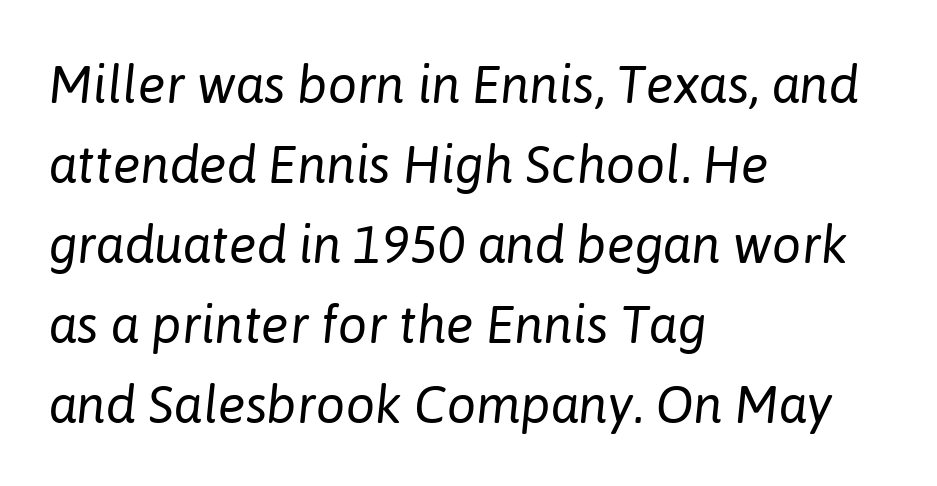
Q: Is the text bold? A: No.
Q: Is the text italic (slanted)? A: Yes, it leans right by about 6 degrees.
Q: Is the text underlined? A: No.
Q: How is the paragraph aligned? A: Left-aligned.
Q: Is the spacing between letters normal or unusually wide? A: Normal.
Q: Is the spacing between lines tight, normal or loose? A: Normal.
Q: Width (condensed, normal, or wide)? A: Normal.
Q: Stroke contrast? A: Low.
Q: x-height? A: Medium.
Q: Monospaced? A: No.
